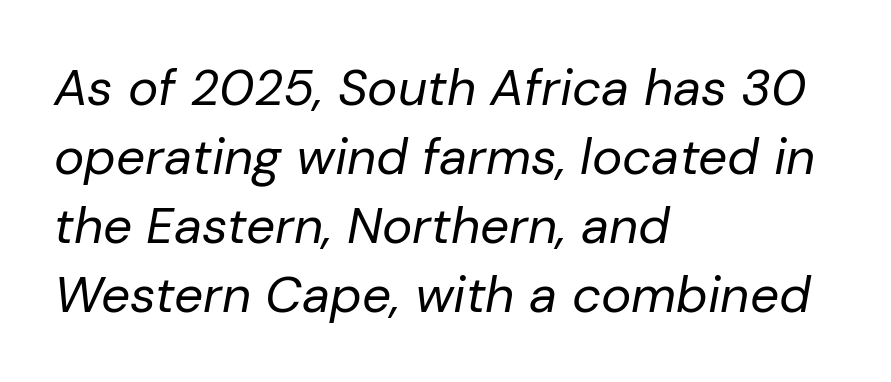
Q: Is the text bold? A: No.
Q: Is the text italic (slanted)? A: Yes, it leans right by about 10 degrees.
Q: Is the text underlined? A: No.
Q: How is the paragraph aligned? A: Left-aligned.
Q: Is the spacing between letters normal or unusually wide? A: Normal.
Q: Is the spacing between lines tight, normal or loose? A: Normal.
Q: Width (condensed, normal, or wide)? A: Normal.
Q: Stroke contrast? A: Low.
Q: x-height? A: Medium.
Q: Monospaced? A: No.
